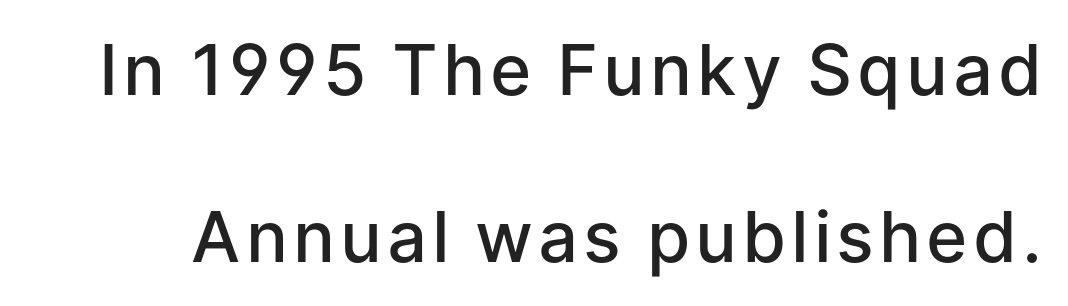
The image shows 70 px semibold sans-serif type, upright; set loose line spacing (2.38x), not underlined; low stroke contrast and a medium x-height.
